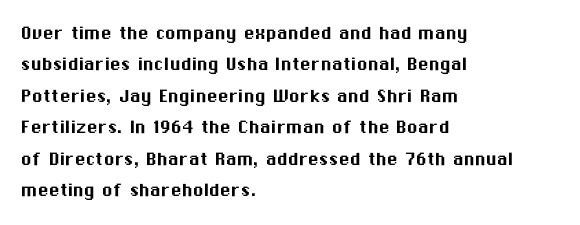
Quick note: underline off. Interline gaps are of average width in this sample. Notice how the stems are strictly vertical — no italics here. How are the letters spaced? Ordinarily, with no added tracking. The lines are quadded left.
